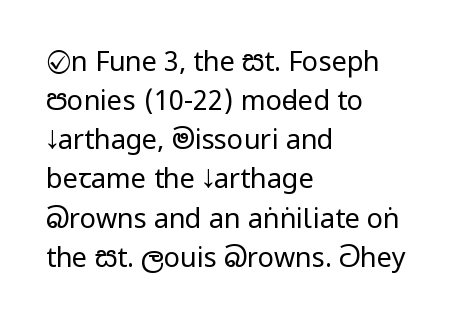
The image shows 27 px text type, upright; set left-aligned, normal line spacing (1.45x), normal letter spacing, not underlined.
